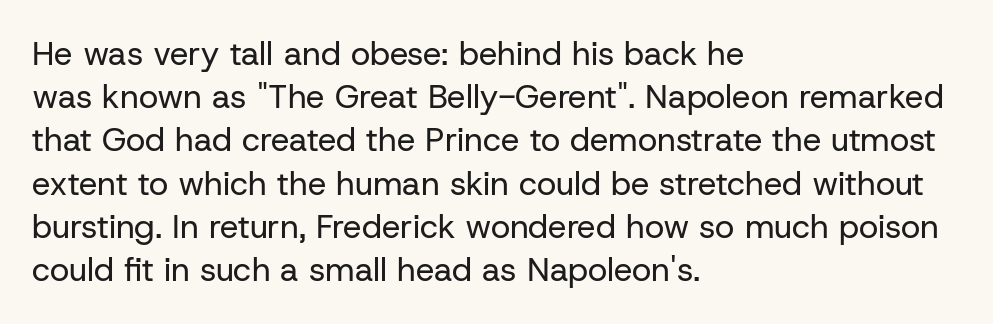
The image shows 33 px regular-weight sans-serif type, upright; set left-aligned, normal line spacing (1.31x), normal letter spacing, not underlined; low stroke contrast and a medium x-height.
